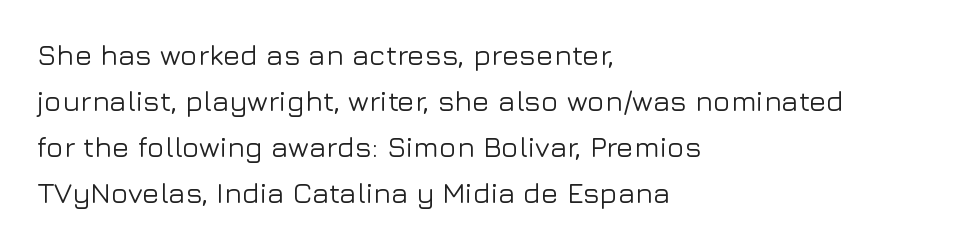
{"serif": "no", "italic": "no", "width": "normal", "stroke_contrast": "low", "x_height": "medium", "monospaced": "no", "underline": "no", "align": "left", "line_spacing": "normal", "line_spacing_ratio": 1.59, "letter_spacing": "normal", "letter_spacing_em": 0.0, "glyph_px": 29}
